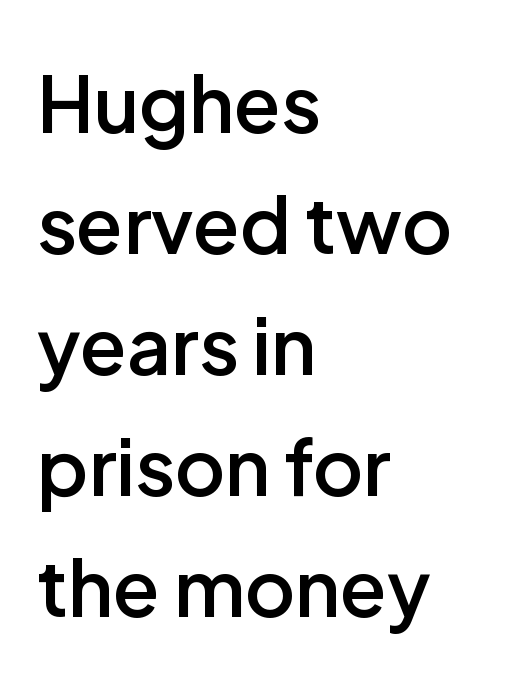
The image shows 77 px semibold sans-serif type, upright; set left-aligned, normal line spacing (1.57x), normal letter spacing, not underlined; low stroke contrast and a medium x-height.
